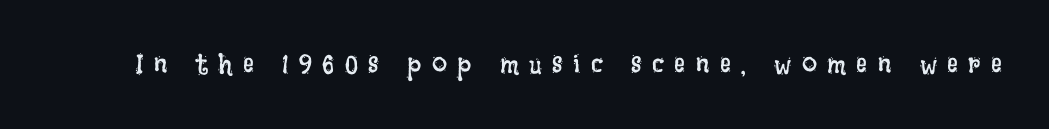
{"italic": "no", "bold": "no", "underline": "no", "letter_spacing": "wide", "letter_spacing_em": 0.39, "glyph_px": 27}
